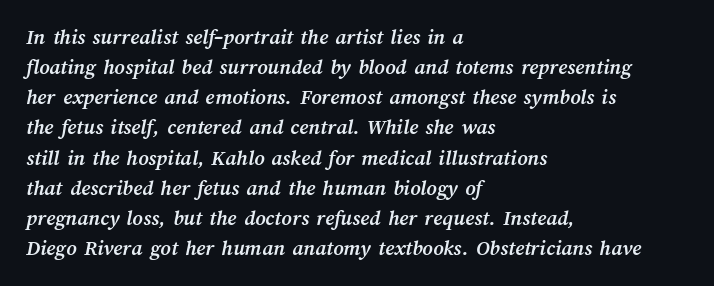
{"bold": "yes", "underline": "no", "align": "left", "line_spacing": "normal", "line_spacing_ratio": 1.37, "letter_spacing": "normal", "letter_spacing_em": 0.0, "glyph_px": 22}
